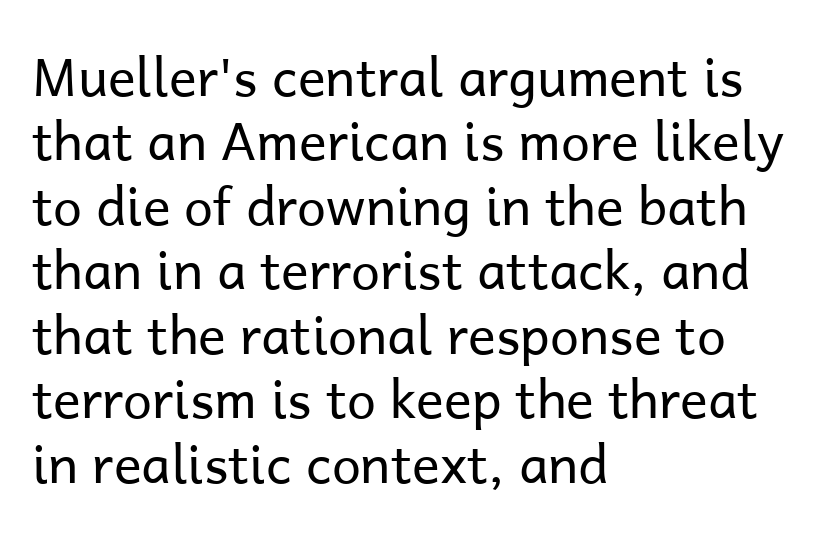
The image shows 52 px regular-weight sans-serif type, upright; set left-aligned, line spacing 1.24x, normal letter spacing, not underlined; low stroke contrast and a medium x-height.
